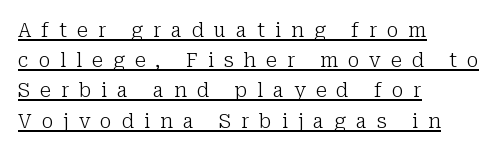
The image shows 20 px text type, upright; set left-aligned, normal line spacing (1.51x), unusually wide letter spacing (+0.5 em), underlined.
